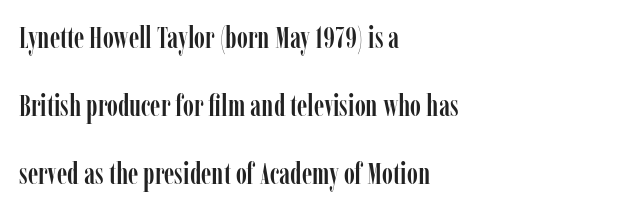
The image shows 30 px condensed serif type, upright; set left-aligned, loose line spacing (2.27x), normal letter spacing, not underlined; low stroke contrast and a medium x-height.
